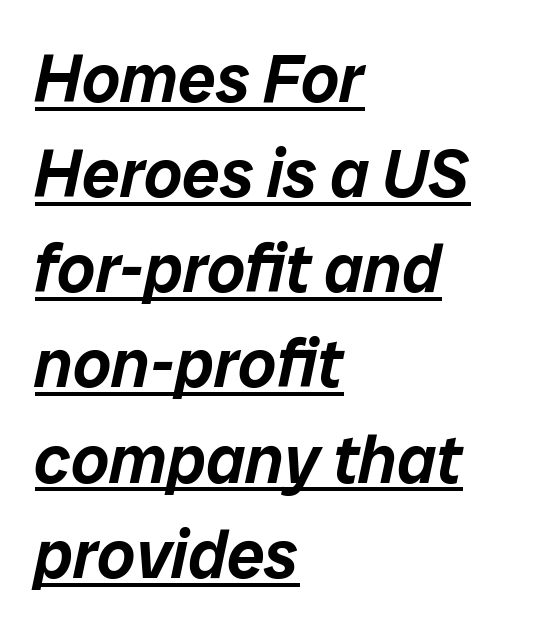
The image shows 67 px text type, italic (leaning right); set left-aligned, normal line spacing (1.42x), normal letter spacing, underlined; low stroke contrast and a medium x-height.
